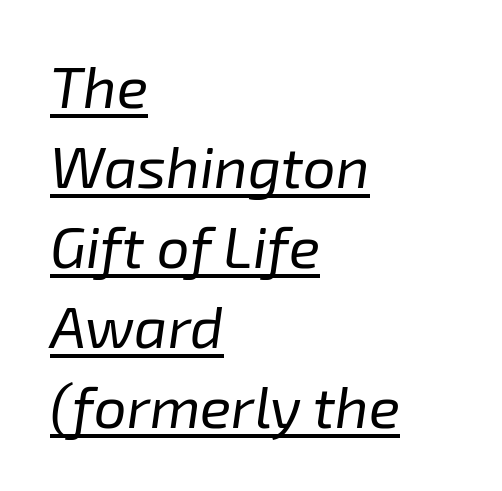
The image shows 58 px regular-weight type, italic (leaning right); set left-aligned, normal line spacing (1.38x), normal letter spacing, underlined; low stroke contrast and a medium x-height.
